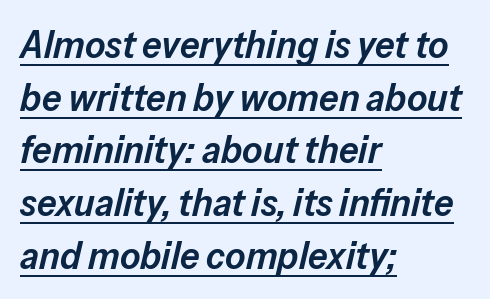
{"italic": "yes", "lean": "right", "slant_degrees": 13, "bold": "semi", "weight": "semibold", "width": "normal", "stroke_contrast": "low", "x_height": "medium", "monospaced": "no", "underline": "yes", "align": "left", "line_spacing": "normal", "line_spacing_ratio": 1.35, "letter_spacing": "normal", "letter_spacing_em": 0.0, "glyph_px": 39}
